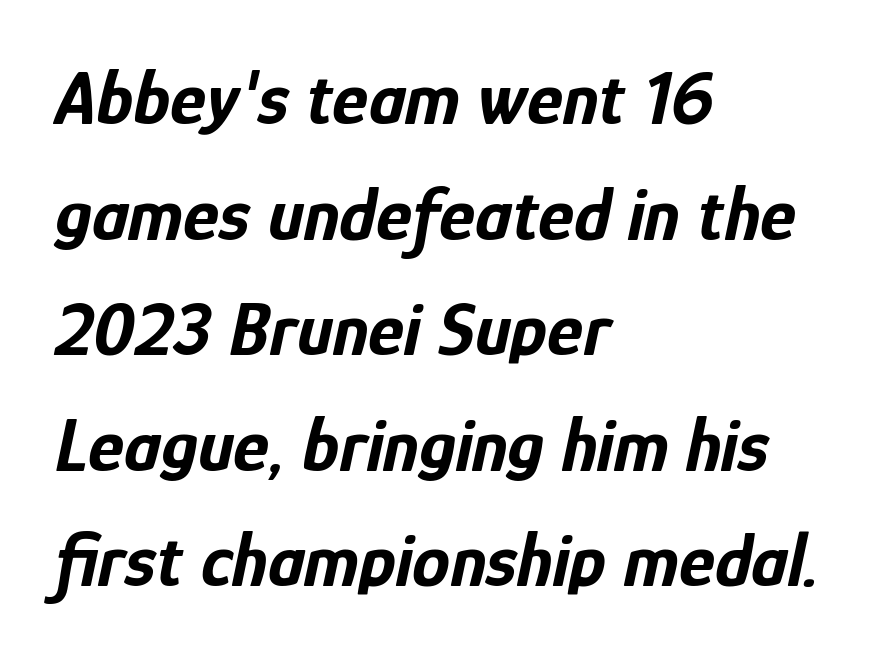
Q: Is the text bold? A: Yes.
Q: Is the text italic (slanted)? A: Yes, it leans right by about 12 degrees.
Q: Is the text underlined? A: No.
Q: How is the paragraph aligned? A: Left-aligned.
Q: Is the spacing between letters normal or unusually wide? A: Normal.
Q: Is the spacing between lines tight, normal or loose? A: Normal.
Q: Width (condensed, normal, or wide)? A: Condensed.
Q: Stroke contrast? A: Low.
Q: x-height? A: Medium.
Q: Monospaced? A: No.
